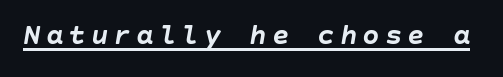
The image shows 29 px semibold type, italic (leaning right); set underlined; low stroke contrast and a large x-height.
